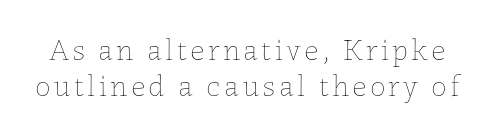
The image shows 31 px thin type, upright; set line spacing 1.16x, not underlined; low stroke contrast and a medium x-height.
